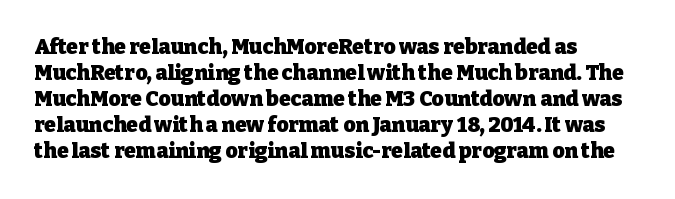
{"italic": "no", "bold": "yes", "underline": "no", "align": "left", "line_spacing_ratio": 1.24, "letter_spacing": "normal", "letter_spacing_em": 0.0, "glyph_px": 21}
